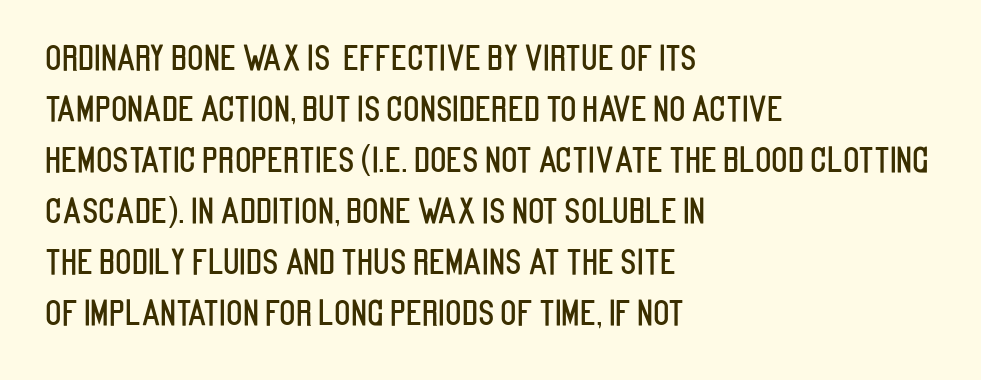
{"serif": "no", "italic": "no", "width": "condensed", "stroke_contrast": "low", "x_height": "large", "monospaced": "no", "underline": "no", "align": "left", "line_spacing": "normal", "line_spacing_ratio": 1.5, "letter_spacing": "normal", "letter_spacing_em": 0.0, "glyph_px": 34}
